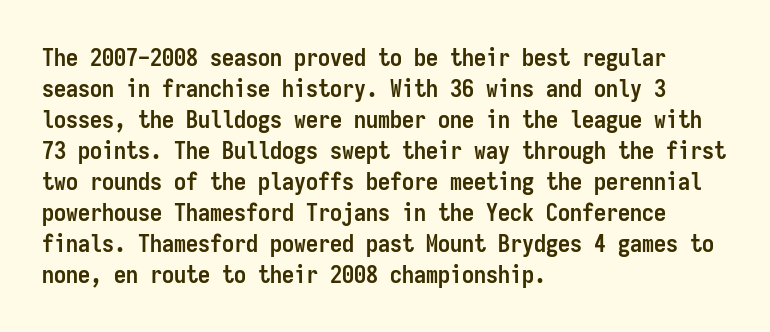
The image shows 24 px bold type, upright; set left-aligned, normal line spacing (1.29x), normal letter spacing, not underlined.
